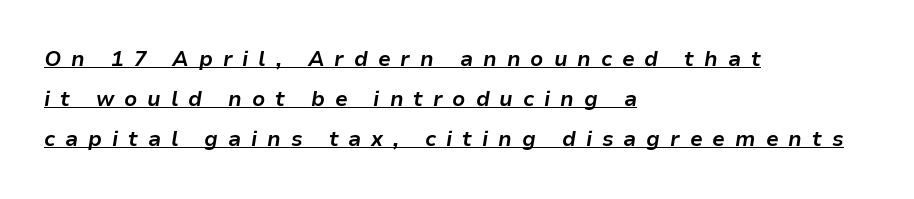
The image shows 21 px bold type, italic (leaning right); set left-aligned, loose line spacing (1.91x), unusually wide letter spacing (+0.47 em), underlined.
